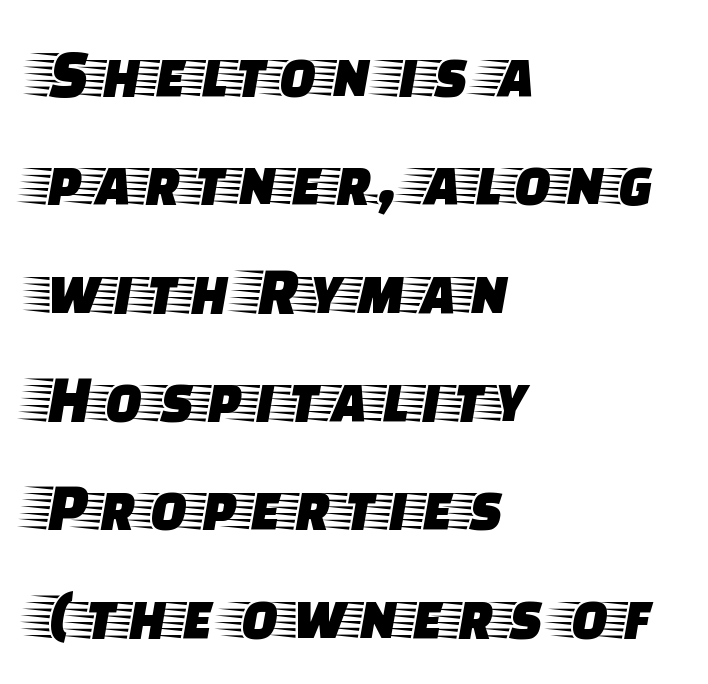
{"serif": "yes", "width": "wide", "stroke_contrast": "low", "x_height": "large", "monospaced": "no", "underline": "no", "align": "left", "line_spacing": "normal", "line_spacing_ratio": 1.57, "letter_spacing": "normal", "letter_spacing_em": 0.0, "glyph_px": 69}
